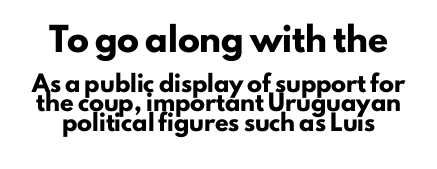
In terms of letterspacing, this is plain default setting. Of the two passages, the one on top uses the larger point size. Anything drawn beneath the words? Only blank space. These lines carry a lot of weight — the face is fully bold. In terms of posture, this sample is upright.
